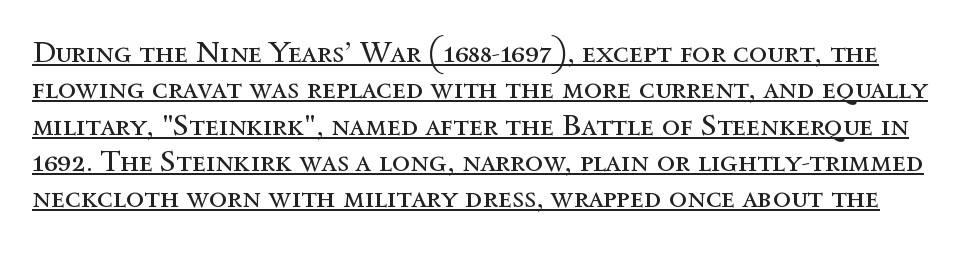
Q: Is the text bold? A: No.
Q: Is the text italic (slanted)? A: No, it is upright.
Q: Is the text underlined? A: Yes.
Q: Is the spacing between letters normal or unusually wide? A: Normal.
Q: Width (condensed, normal, or wide)? A: Normal.
Q: x-height? A: Medium.
Q: Monospaced? A: No.
